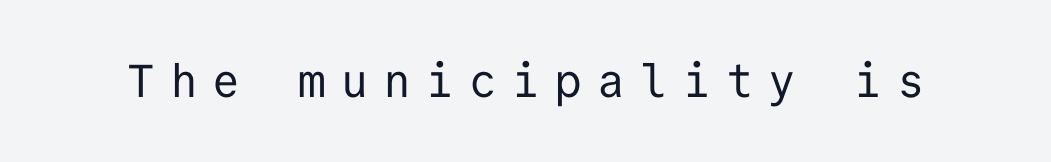
The image shows 46 px regular-weight sans-serif type, upright, monospaced; set unusually wide letter spacing (+0.33 em), not underlined; low stroke contrast and a medium x-height.
